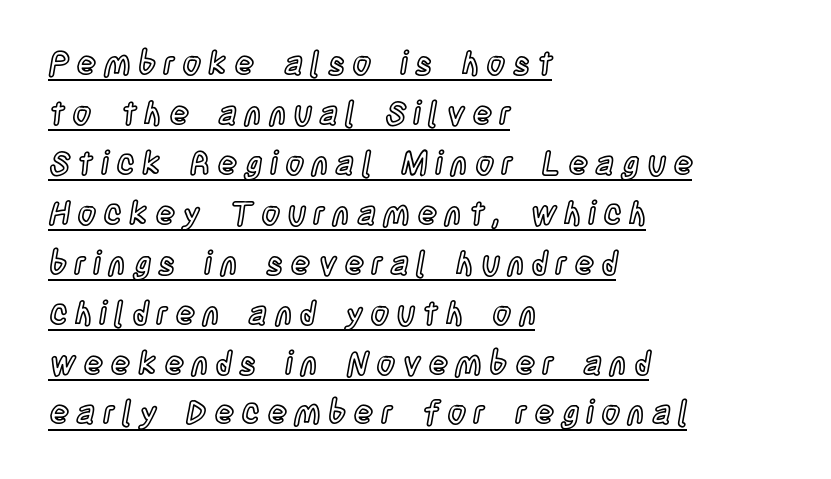
Q: Is the text italic (slanted)? A: Yes.
Q: Is the text underlined? A: Yes.
Q: How is the paragraph aligned? A: Left-aligned.
Q: Is the spacing between letters normal or unusually wide? A: Unusually wide.
Q: Is the spacing between lines tight, normal or loose? A: Normal.
Q: Width (condensed, normal, or wide)? A: Condensed.
Q: x-height? A: Large.
Q: Monospaced? A: No.
